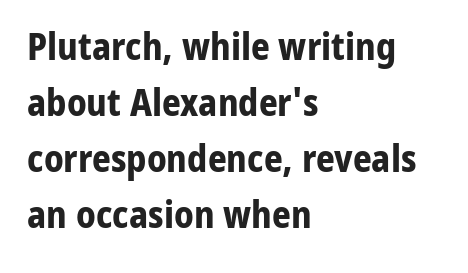
Strong, thick strokes mark this as bold type. Stroke terminals: plain, sans-serif. Posture: vertical. The leading is moderate, giving the passage an even texture. A typesetter would call this proportional, since set widths differ per character. No extra tracking has been applied to these lines.
